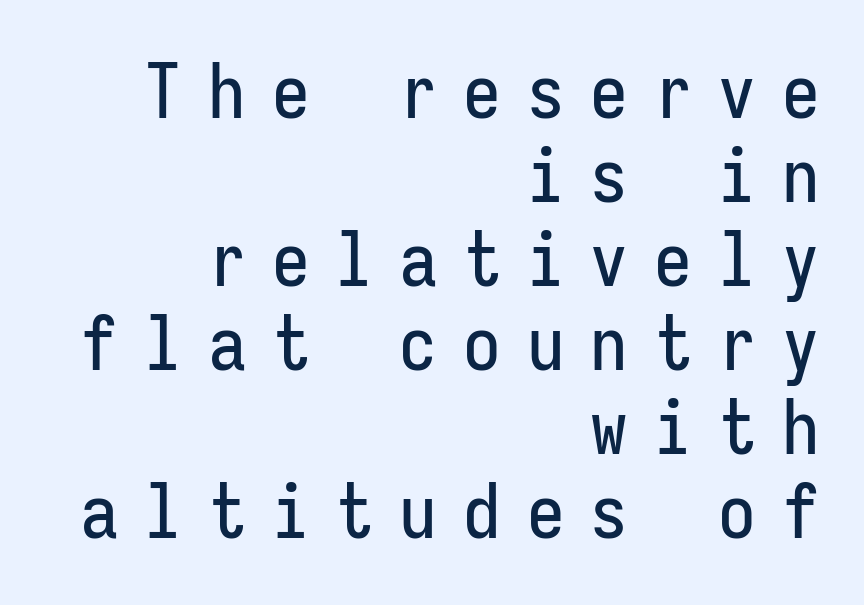
Q: Is the text italic (slanted)? A: No, it is upright.
Q: Is the typeface a serif or a sans-serif typeface? A: Sans-serif.
Q: Is the text underlined? A: No.
Q: How is the paragraph aligned? A: Right-aligned.
Q: Is the spacing between letters normal or unusually wide? A: Unusually wide.
Q: Is the spacing between lines tight, normal or loose? A: Tight.
Q: Width (condensed, normal, or wide)? A: Condensed.
Q: Stroke contrast? A: Low.
Q: x-height? A: Medium.
Q: Monospaced? A: Yes.
